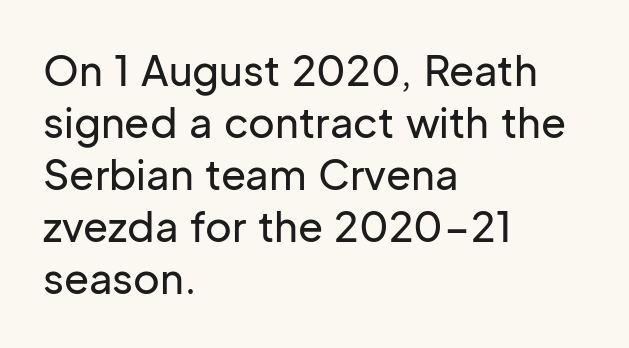
Lines of text with bare space underneath. Spacing verdict: proportional, widths tailored to each character. What's the leading like? Ordinary, nothing unusual. The font family rendered here belongs to the sans-serif group. Does the copy run flush right? No — it runs flush left.
